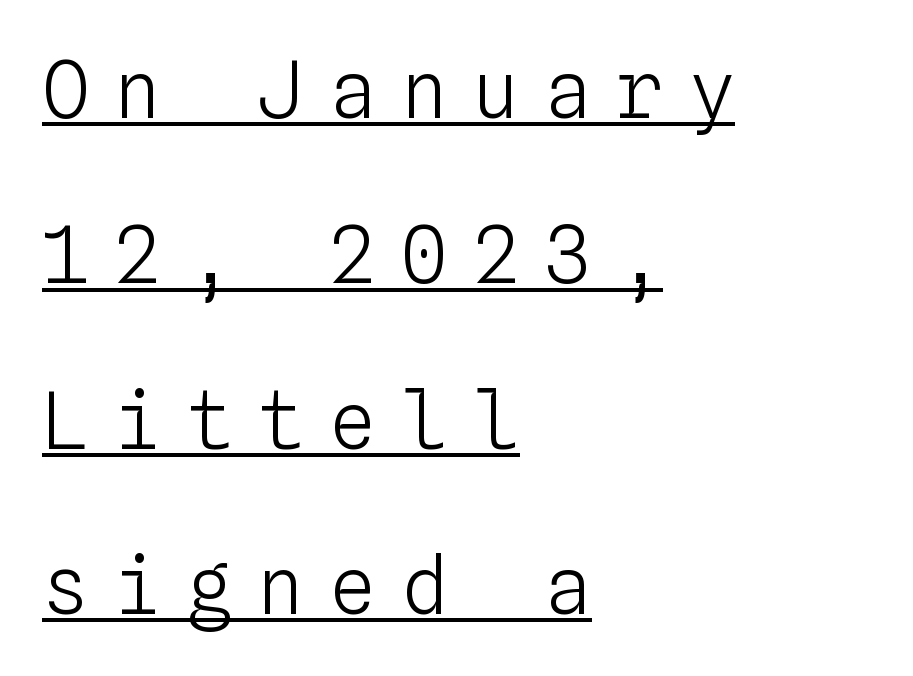
The image shows 78 px light type, upright, monospaced; set left-aligned, loose line spacing (2.12x), unusually wide letter spacing (+0.32 em), underlined; low stroke contrast and a medium x-height.
